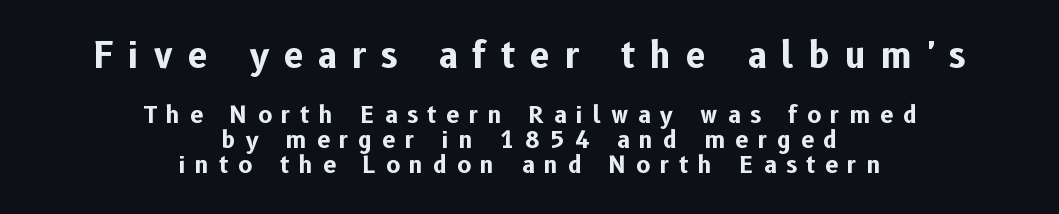
The image shows 35 px bold sans-serif type, upright; set centered, tight line spacing (1.09x), unusually wide letter spacing (+0.43 em), not underlined; the first (top) block is 1.52x larger; low stroke contrast and a medium x-height.
